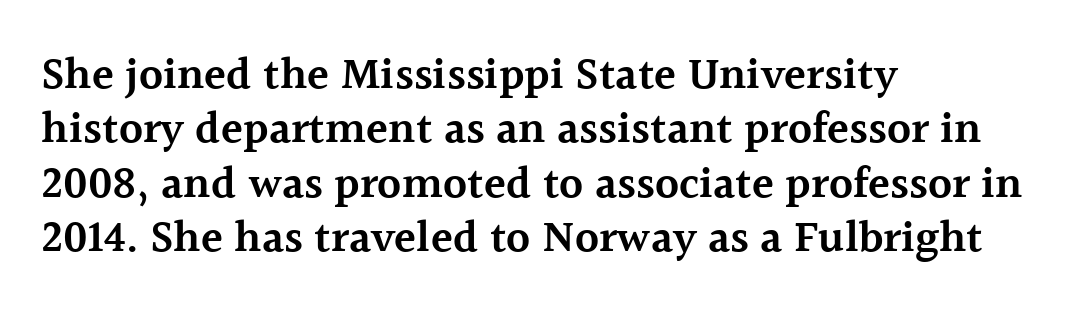
Style check: upright. The ragged edge is on the right, which tells us the setting is flush left. This rendering features lettering with no underline. The glyphs have the mass of a demibold cut, below bold.
